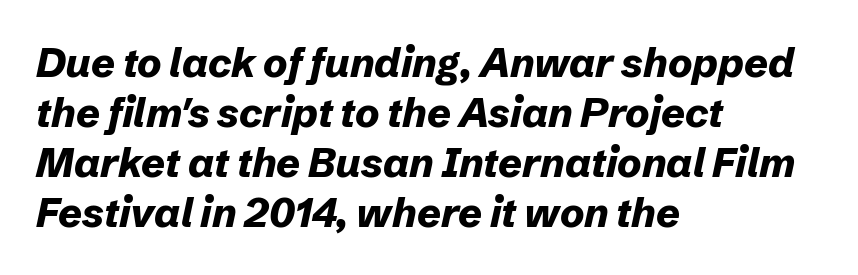
The image shows 41 px bold type, italic (leaning right); set left-aligned, line spacing 1.22x, normal letter spacing, not underlined; low stroke contrast and a medium x-height.
